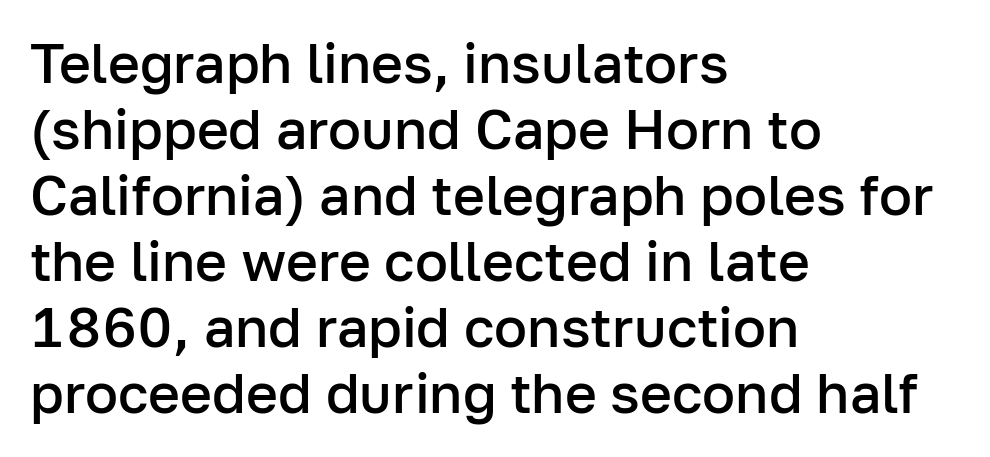
Does the type have serifs? No, each stem ends abruptly. The lettering holds an erect, upright posture throughout. The words here are not underlined. Nothing unusual about the tracking: characters are spaced as the font intends.
